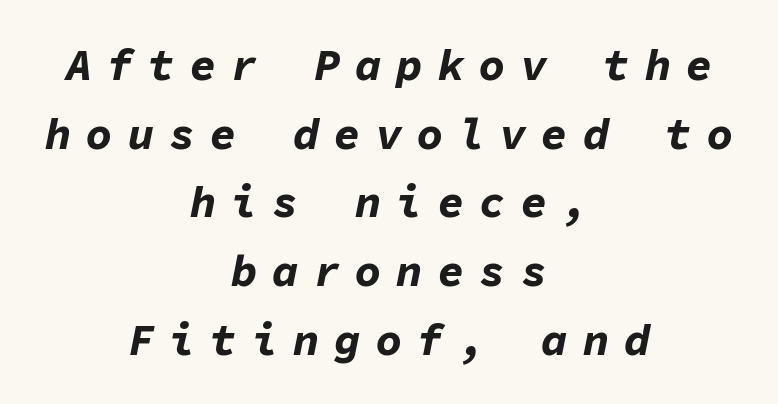
What weight is shown? A full bold with thick strokes. Note the uniform advance width — an 'i' takes as much space as an 'm'. The letters are slanted; this is an italic face. The paragraph has two soft edges and a firm central axis. Short note: letters widely spaced.
